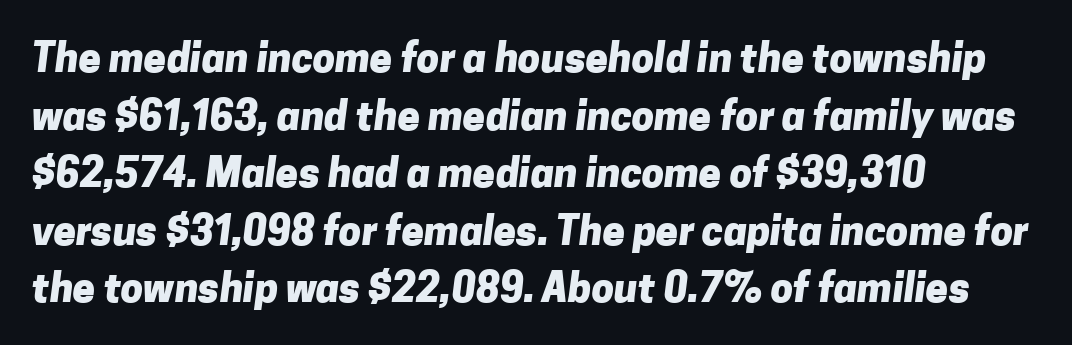
Q: Is the text bold? A: Yes.
Q: Is the typeface a serif or a sans-serif typeface? A: Sans-serif.
Q: Is the text underlined? A: No.
Q: How is the paragraph aligned? A: Left-aligned.
Q: Is the spacing between letters normal or unusually wide? A: Normal.
Q: Is the spacing between lines tight, normal or loose? A: Normal.
Q: Width (condensed, normal, or wide)? A: Normal.
Q: Stroke contrast? A: Low.
Q: x-height? A: Medium.
Q: Monospaced? A: No.
